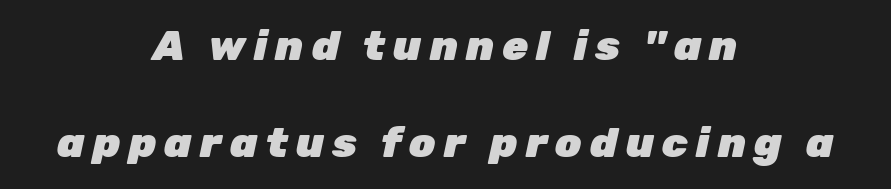
{"italic": "yes", "lean": "right", "slant_degrees": 12, "bold": "yes", "weight": "heavy", "width": "normal", "stroke_contrast": "low", "x_height": "medium", "monospaced": "no", "underline": "no", "align": "center", "line_spacing": "loose", "line_spacing_ratio": 2.31, "glyph_px": 42}
